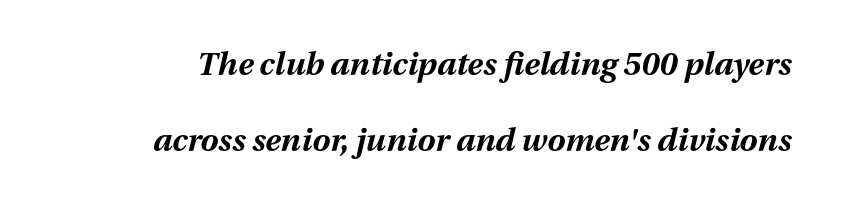
The image shows 32 px bold type, italic (leaning right); set loose line spacing (2.36x), normal letter spacing, not underlined; medium stroke contrast and a medium x-height.
